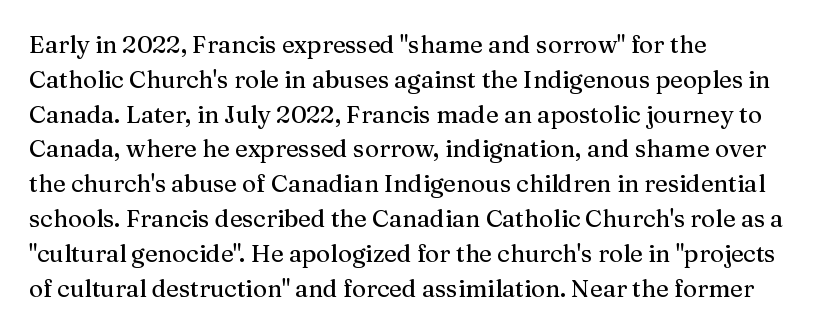
This sample keeps an unexceptional amount of space between lines. These lines keep a tight, regular rhythm from letter to letter. Every stem runs plumb, perpendicular to the baseline. Reading down the block, your eye returns to a fixed left position each line. The string is rendered with underlining switched off.
